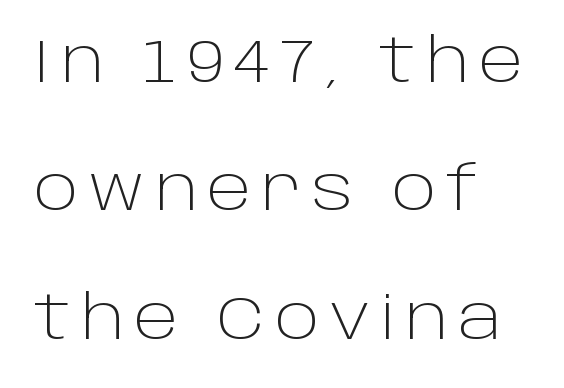
{"serif": "no", "italic": "no", "bold": "no", "weight": "light", "width": "normal", "stroke_contrast": "low", "x_height": "large", "monospaced": "no", "underline": "no", "line_spacing": "loose", "line_spacing_ratio": 2.14, "glyph_px": 60}
